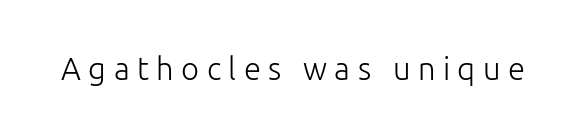
The image shows 31 px light sans-serif type, upright; set unusually wide letter spacing (+0.24 em), not underlined; low stroke contrast and a medium x-height.
